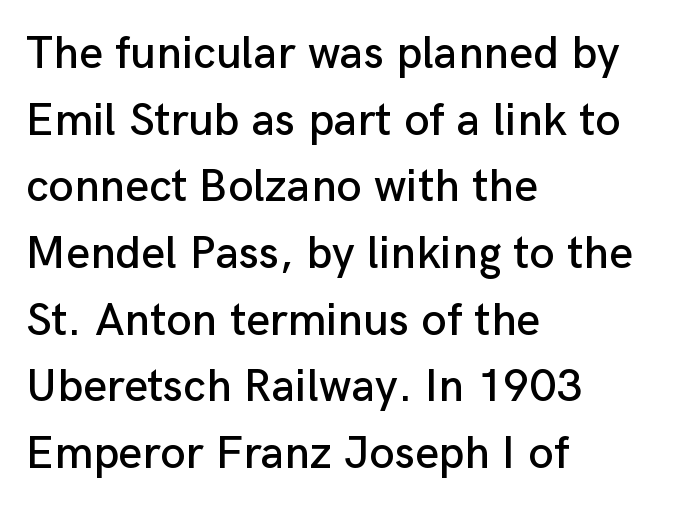
{"serif": "no", "italic": "no", "width": "normal", "stroke_contrast": "low", "x_height": "medium", "monospaced": "no", "underline": "no", "align": "left", "line_spacing": "normal", "line_spacing_ratio": 1.45, "letter_spacing": "normal", "letter_spacing_em": 0.0, "glyph_px": 46}
